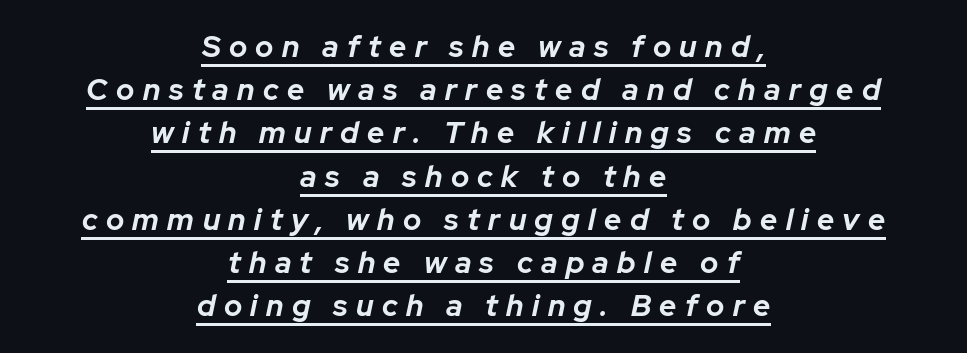
The image shows 30 px bold type, italic (leaning right); set centered, normal line spacing (1.44x), unusually wide letter spacing (+0.28 em), underlined; low stroke contrast and a medium x-height.
